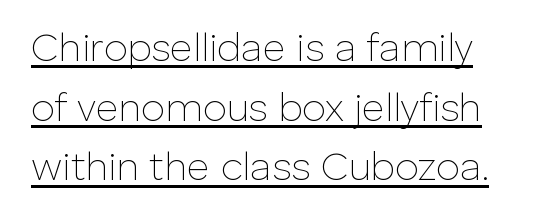
The image shows 39 px thin sans-serif type, upright; set normal line spacing (1.53x), normal letter spacing, underlined; low stroke contrast and a medium x-height.
